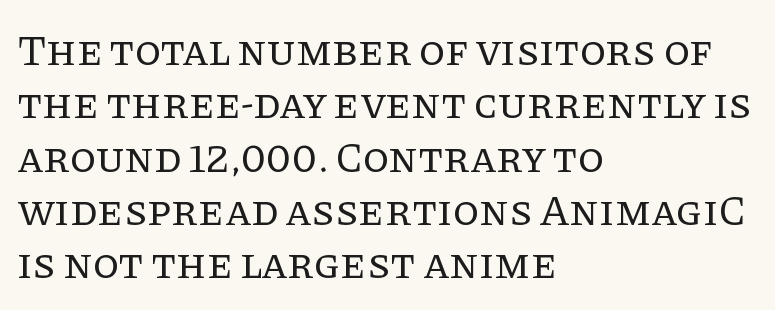
The image shows 43 px regular-weight serif type, upright; set left-aligned, line spacing 1.24x, normal letter spacing, not underlined; low stroke contrast and a large x-height.
